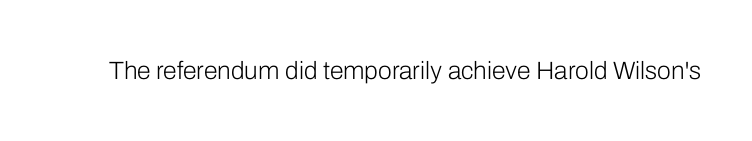
Q: Is the text bold? A: No.
Q: Is the text italic (slanted)? A: No, it is upright.
Q: Is the text underlined? A: No.
Q: Is the spacing between letters normal or unusually wide? A: Normal.
